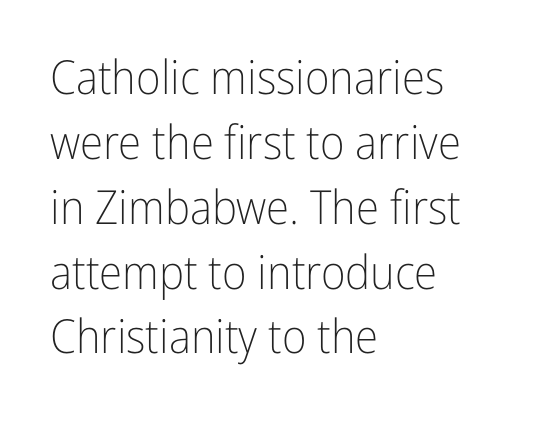
A normal amount of white space separates one row of letters from the next. Examine the stroke ends and you'll find no serifs. The weight tops out at a normal text grade. The lettering stays uniformly vertical, giving the passage a roman look.
